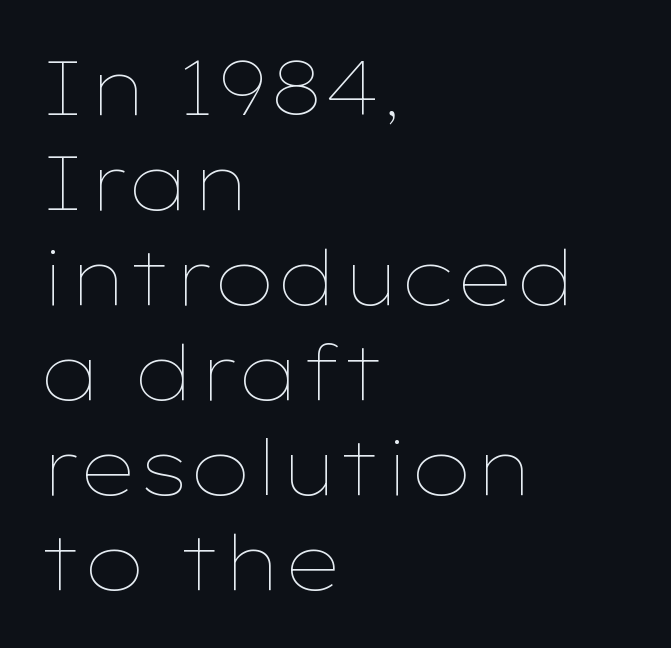
Q: Is the text bold? A: No.
Q: Is the text italic (slanted)? A: No, it is upright.
Q: Is the text underlined? A: No.
Q: How is the paragraph aligned? A: Left-aligned.
Q: Is the spacing between letters normal or unusually wide? A: Normal.
Q: Is the spacing between lines tight, normal or loose? A: Normal.
Q: Width (condensed, normal, or wide)? A: Wide.
Q: Stroke contrast? A: Low.
Q: x-height? A: Medium.
Q: Monospaced? A: No.
